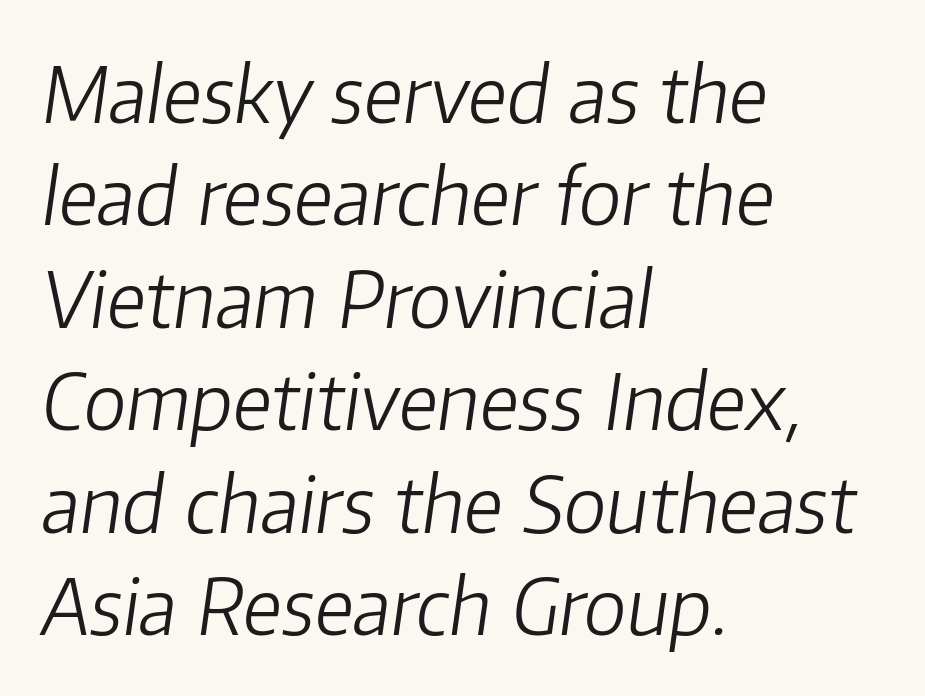
The image shows 77 px light type, italic (leaning right); set left-aligned, normal line spacing (1.33x), normal letter spacing, not underlined; low stroke contrast and a medium x-height.
